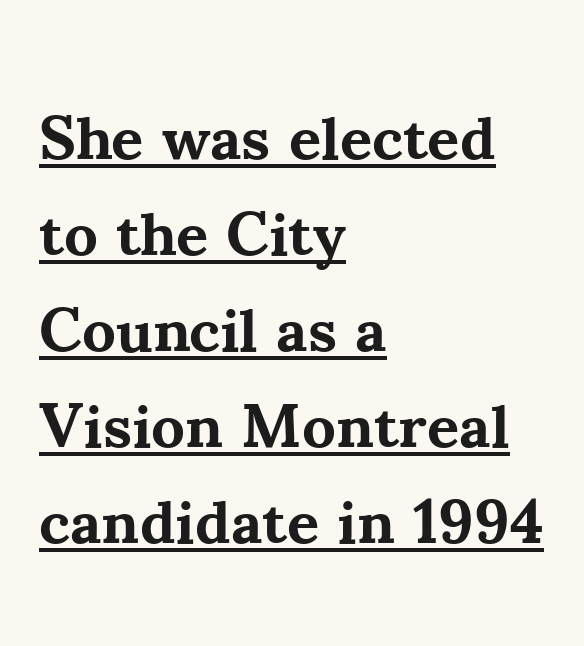
Q: Is the text bold? A: Yes.
Q: Is the text italic (slanted)? A: No, it is upright.
Q: Is the typeface a serif or a sans-serif typeface? A: Serif.
Q: Is the text underlined? A: Yes.
Q: How is the paragraph aligned? A: Left-aligned.
Q: Is the spacing between letters normal or unusually wide? A: Normal.
Q: Is the spacing between lines tight, normal or loose? A: Normal.
Q: Width (condensed, normal, or wide)? A: Normal.
Q: Stroke contrast? A: Medium.
Q: x-height? A: Small.
Q: Monospaced? A: No.
